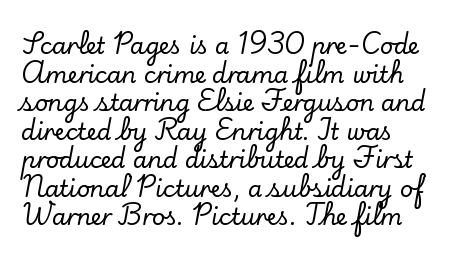
The image shows 23 px text type; set left-aligned, line spacing 1.24x, normal letter spacing, not underlined.
